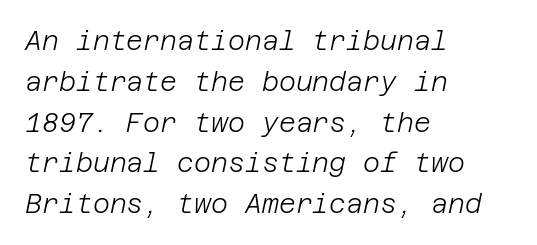
{"italic": "yes", "lean": "right", "slant_degrees": 12, "bold": "no", "underline": "no", "align": "left", "line_spacing": "normal", "line_spacing_ratio": 1.57, "letter_spacing": "normal", "letter_spacing_em": 0.0, "glyph_px": 26}
